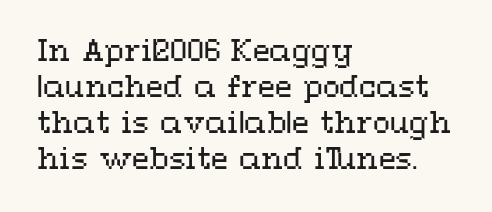
Baseline-to-baseline distance is the conventional proportion of letter height. One-word summary of the alignment: left. This sample has the flowing, uneven cadence of proportional lettering. Words appear dense and cohesive because spacing is normal. Rendered with straight, roman letterforms. The foot of each line stays bare and open.
